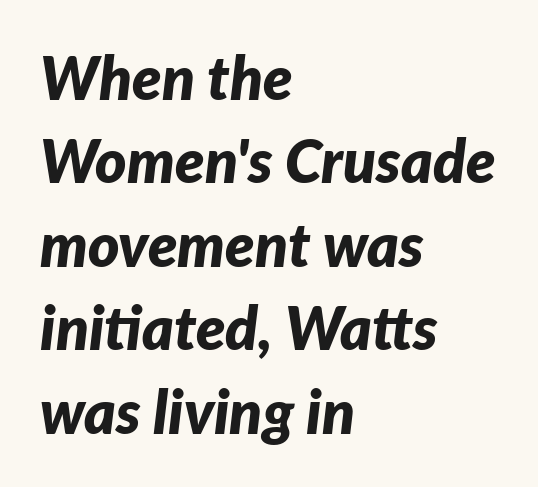
The image shows 60 px bold type, italic (leaning right); set left-aligned, normal line spacing (1.39x), normal letter spacing, not underlined; low stroke contrast and a medium x-height.
